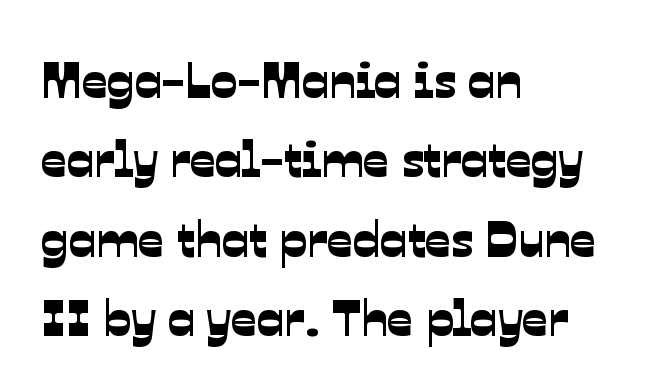
The letters advance in unequal steps, a hallmark of proportional type. Typeset ragged right — the left edge is the straight one. In terms of letterform style, serifs are entirely absent. Type without underlining. Each new line begins a customary step beneath the previous one.
